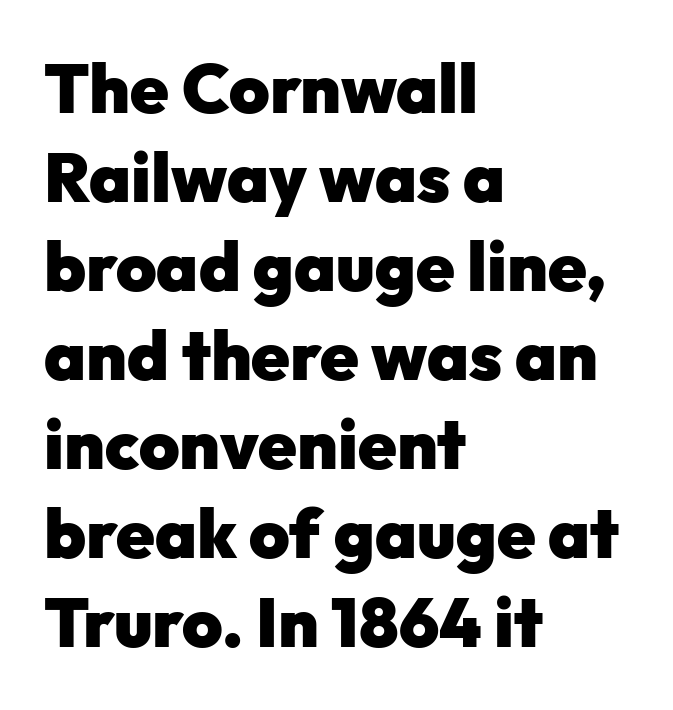
{"serif": "no", "italic": "no", "bold": "yes", "weight": "heavy", "width": "normal", "stroke_contrast": "low", "x_height": "medium", "monospaced": "no", "underline": "no", "align": "left", "line_spacing": "normal", "line_spacing_ratio": 1.29, "letter_spacing": "normal", "letter_spacing_em": 0.0, "glyph_px": 69}
